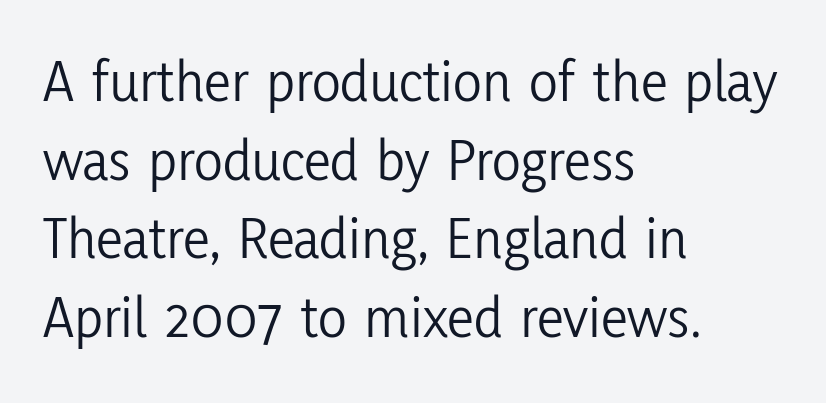
{"serif": "no", "italic": "no", "bold": "no", "weight": "light", "width": "condensed", "stroke_contrast": "low", "x_height": "medium", "monospaced": "no", "underline": "no", "align": "left", "line_spacing": "normal", "line_spacing_ratio": 1.31, "letter_spacing": "normal", "letter_spacing_em": 0.0, "glyph_px": 60}
